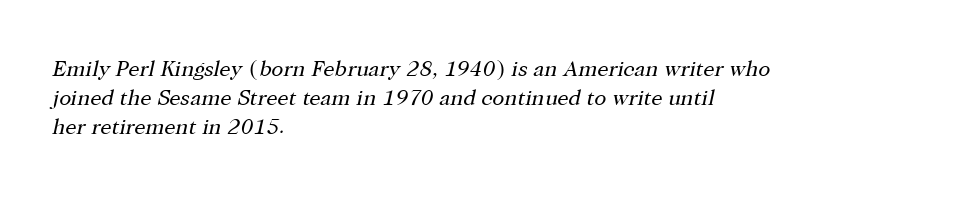
{"italic": "yes", "lean": "right", "slant_degrees": 12, "bold": "no", "underline": "no", "align": "left", "line_spacing": "normal", "line_spacing_ratio": 1.32, "letter_spacing": "normal", "letter_spacing_em": 0.0, "glyph_px": 22}
